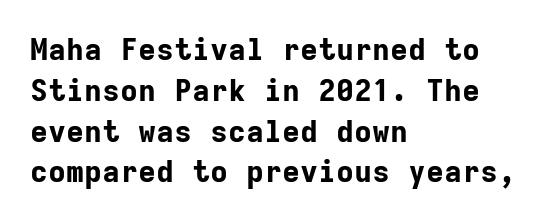
Q: Is the text bold? A: Yes.
Q: Is the text italic (slanted)? A: No, it is upright.
Q: Is the typeface a serif or a sans-serif typeface? A: Sans-serif.
Q: Is the text underlined? A: No.
Q: How is the paragraph aligned? A: Left-aligned.
Q: Is the spacing between letters normal or unusually wide? A: Normal.
Q: Is the spacing between lines tight, normal or loose? A: Normal.
Q: Width (condensed, normal, or wide)? A: Normal.
Q: Stroke contrast? A: Low.
Q: x-height? A: Medium.
Q: Monospaced? A: Yes.
